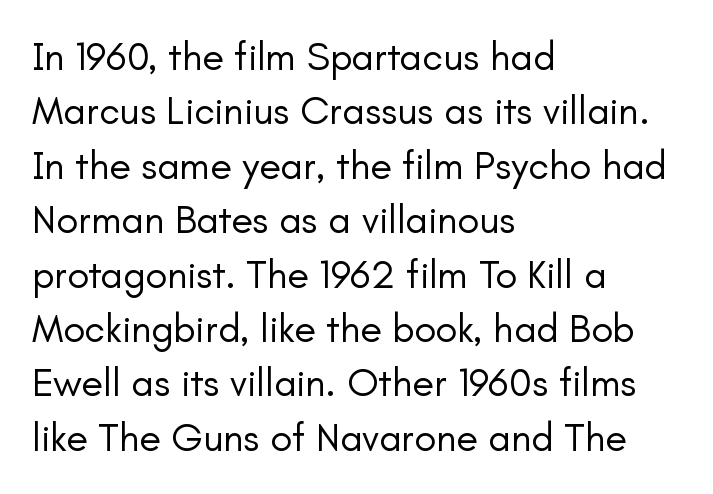
{"serif": "no", "italic": "no", "bold": "no", "weight": "regular", "width": "normal", "stroke_contrast": "low", "x_height": "small", "monospaced": "no", "underline": "no", "align": "left", "line_spacing": "normal", "line_spacing_ratio": 1.36, "letter_spacing": "normal", "letter_spacing_em": 0.0, "glyph_px": 40}
